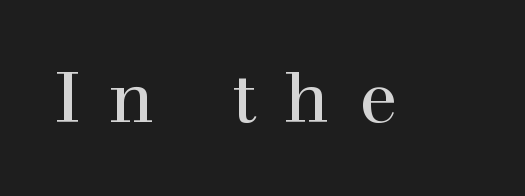
Q: Is the text italic (slanted)? A: No, it is upright.
Q: Is the typeface a serif or a sans-serif typeface? A: Serif.
Q: Is the text underlined? A: No.
Q: Is the spacing between letters normal or unusually wide? A: Unusually wide.
Q: Width (condensed, normal, or wide)? A: Normal.
Q: x-height? A: Medium.
Q: Monospaced? A: No.
